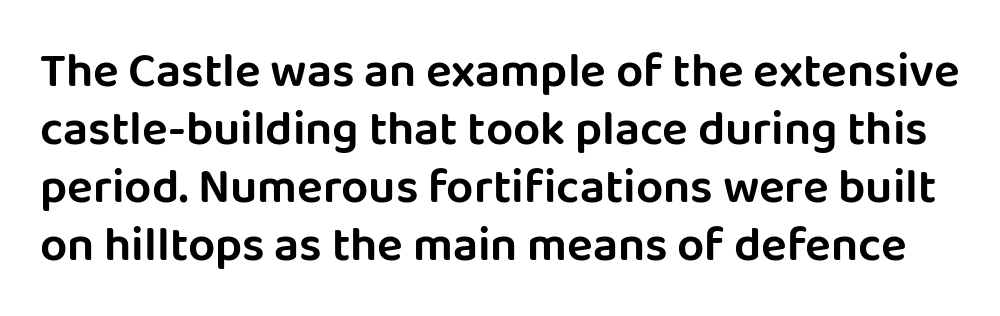
The image shows 48 px sans-serif type, upright; set line spacing 1.21x, normal letter spacing, not underlined; low stroke contrast and a large x-height.
